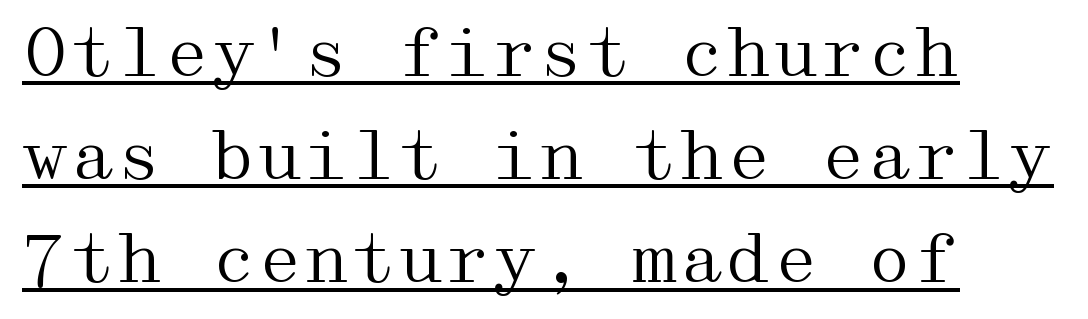
Vertical stems look standard width or narrower in stroke. This is roman type, the default non-slanted kind. The passage is arranged the way most books set body copy — flush left. Looks like someone drew a line under every word here. Regarding serifs, this sample has them. Letter spacing: default.
